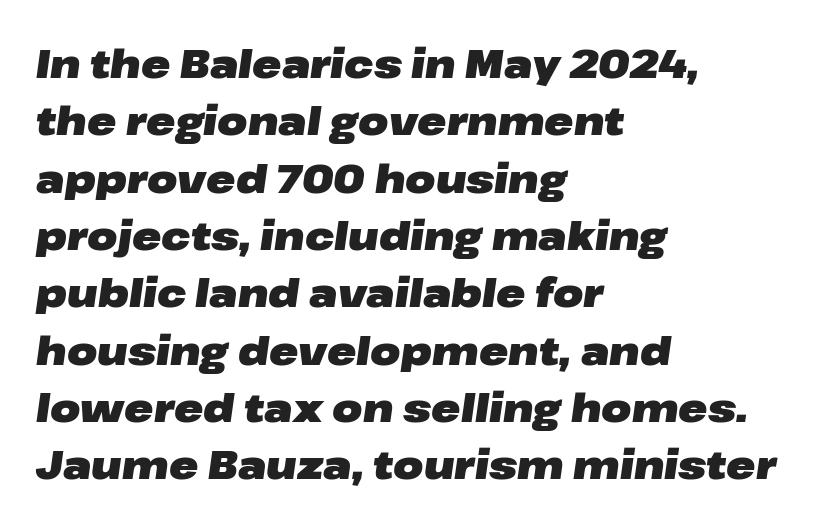
Q: Is the text bold? A: Yes.
Q: Is the text italic (slanted)? A: Yes, it leans right by about 8 degrees.
Q: Is the text underlined? A: No.
Q: How is the paragraph aligned? A: Left-aligned.
Q: Is the spacing between letters normal or unusually wide? A: Normal.
Q: Is the spacing between lines tight, normal or loose? A: Normal.
Q: Width (condensed, normal, or wide)? A: Wide.
Q: Stroke contrast? A: Low.
Q: x-height? A: Medium.
Q: Monospaced? A: No.
